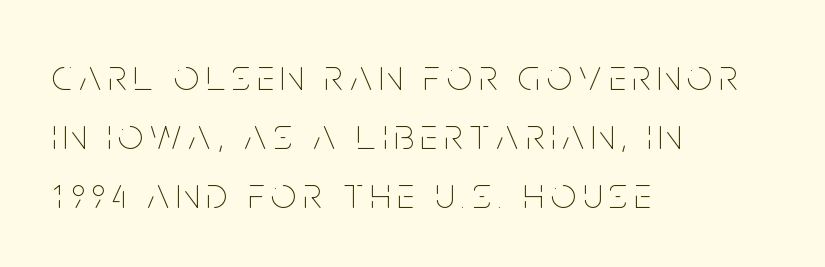
Is the block centered? No — it sits flush against the left margin. Weight: regular or lighter. Lines of text with bare space underneath. The type sits square on the baseline with zero lean.
